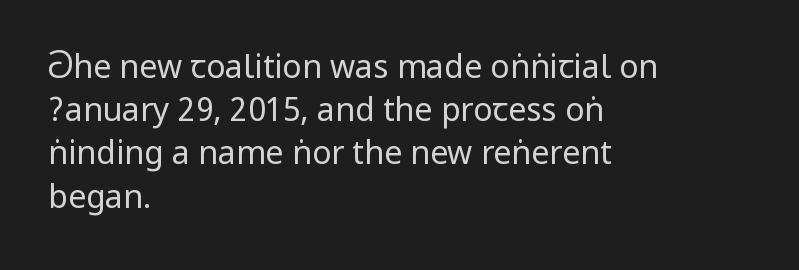
The image shows 32 px regular-weight, condensed sans-serif type, upright; set left-aligned, normal line spacing (1.35x), normal letter spacing, not underlined; low stroke contrast.
